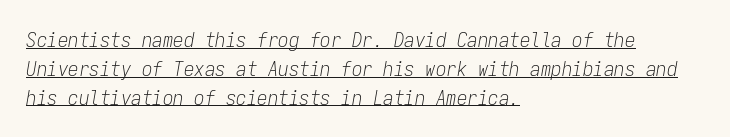
Q: Is the text bold? A: No.
Q: Is the text italic (slanted)? A: Yes, it leans right by about 9 degrees.
Q: Is the text underlined? A: Yes.
Q: How is the paragraph aligned? A: Left-aligned.
Q: Is the spacing between letters normal or unusually wide? A: Normal.
Q: Is the spacing between lines tight, normal or loose? A: Normal.
